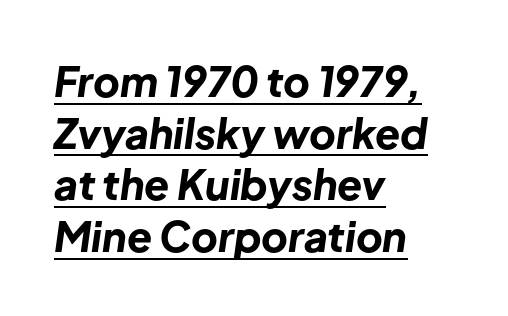
Compared with ordinary roman type, these characters are visibly tilted. Casual observation: everything's shoved over to the left. Think of a printed novel: that variable character pitch is what you see here. This rendering leaves character spacing at its baseline value.
